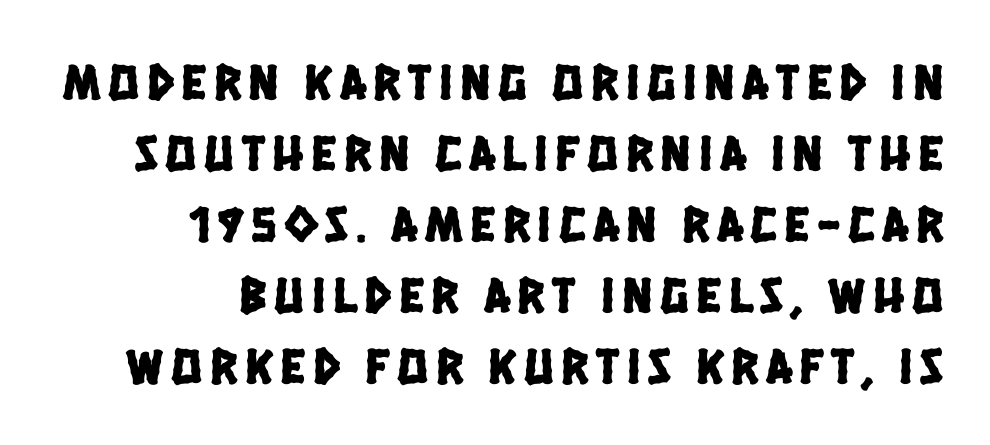
Q: Is the typeface a serif or a sans-serif typeface? A: Sans-serif.
Q: Is the text underlined? A: No.
Q: How is the paragraph aligned? A: Right-aligned.
Q: Is the spacing between lines tight, normal or loose? A: Normal.
Q: Width (condensed, normal, or wide)? A: Condensed.
Q: Stroke contrast? A: Low.
Q: x-height? A: Large.
Q: Monospaced? A: No.
